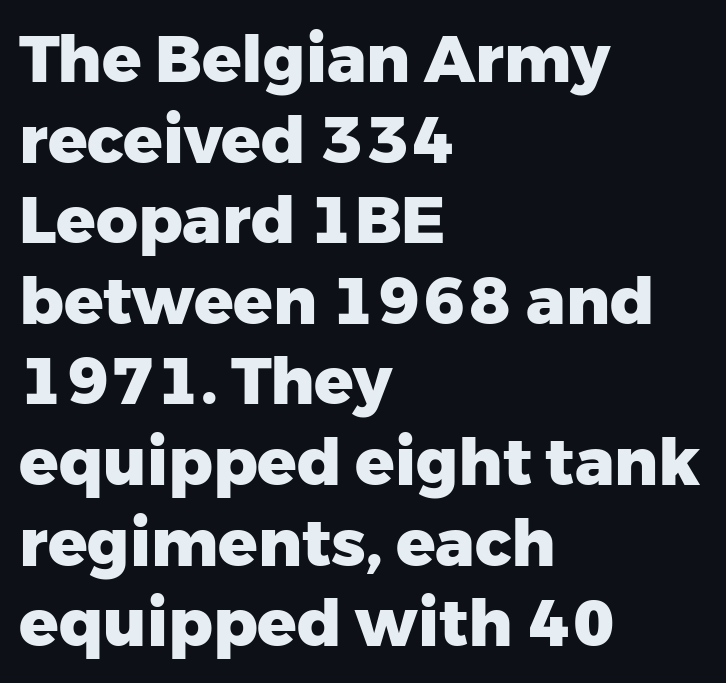
The image shows 65 px heavy sans-serif type, upright; set left-aligned, line spacing 1.24x, normal letter spacing, not underlined; low stroke contrast and a medium x-height.
